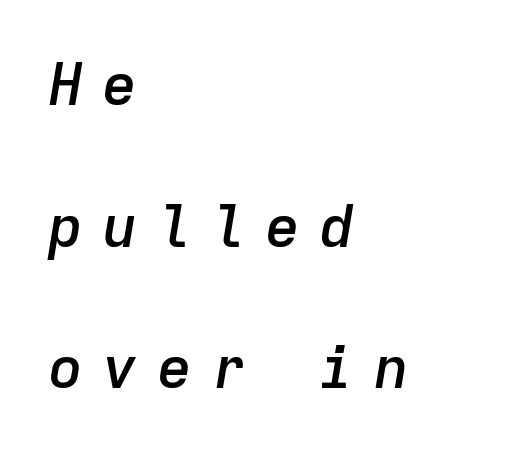
Q: Is the text bold? A: Semi-bold.
Q: Is the text italic (slanted)? A: Yes, it leans right by about 9 degrees.
Q: Is the text underlined? A: No.
Q: How is the paragraph aligned? A: Left-aligned.
Q: Is the spacing between letters normal or unusually wide? A: Unusually wide.
Q: Is the spacing between lines tight, normal or loose? A: Loose.
Q: Width (condensed, normal, or wide)? A: Normal.
Q: Stroke contrast? A: Low.
Q: x-height? A: Medium.
Q: Monospaced? A: Yes.
